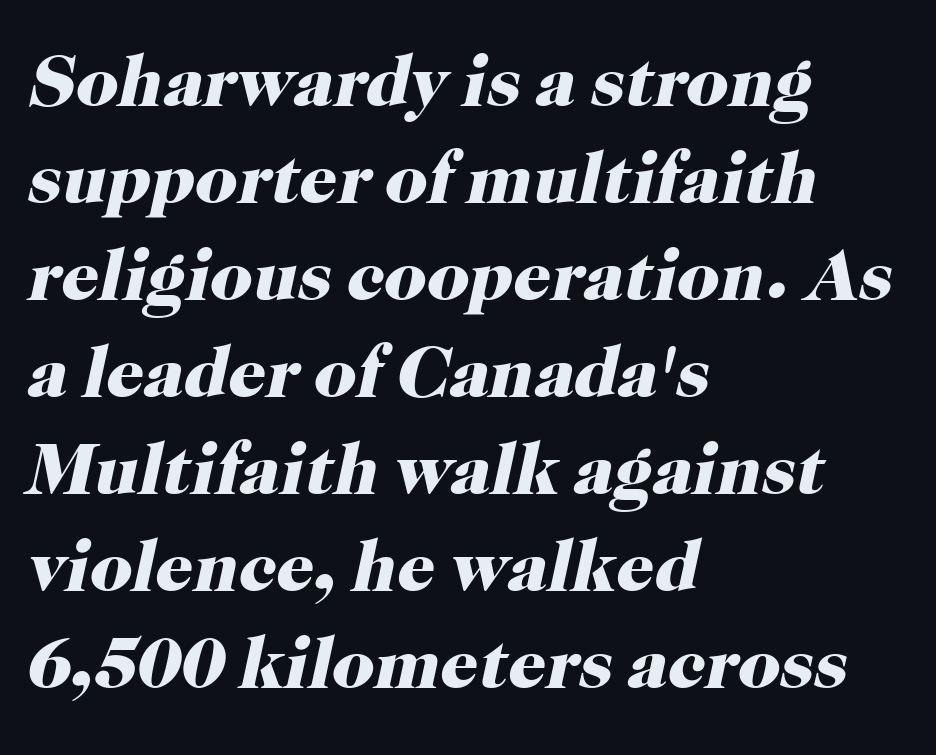
The image shows 74 px heavy serif type, italic (leaning right); set left-aligned, normal line spacing (1.31x), normal letter spacing, not underlined; high stroke contrast and a medium x-height.
